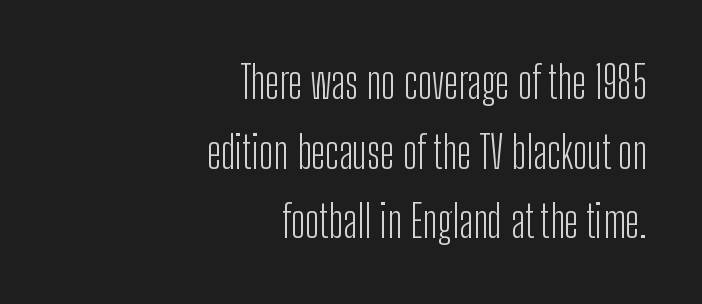
{"serif": "no", "italic": "no", "bold": "no", "weight": "light", "width": "condensed", "stroke_contrast": "low", "x_height": "medium", "monospaced": "no", "underline": "no", "align": "right", "line_spacing": "normal", "line_spacing_ratio": 1.58, "letter_spacing": "normal", "letter_spacing_em": 0.0, "glyph_px": 44}
